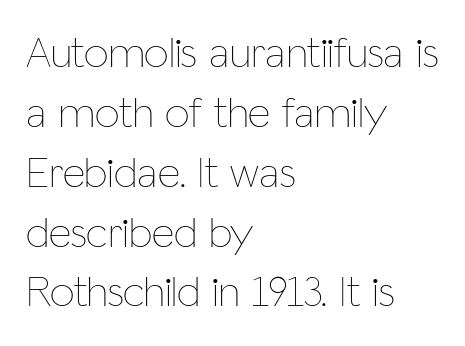
{"italic": "no", "bold": "no", "weight": "thin", "width": "condensed", "stroke_contrast": "low", "x_height": "medium", "monospaced": "no", "underline": "no", "align": "left", "line_spacing": "normal", "line_spacing_ratio": 1.36, "letter_spacing": "normal", "letter_spacing_em": 0.0, "glyph_px": 44}
